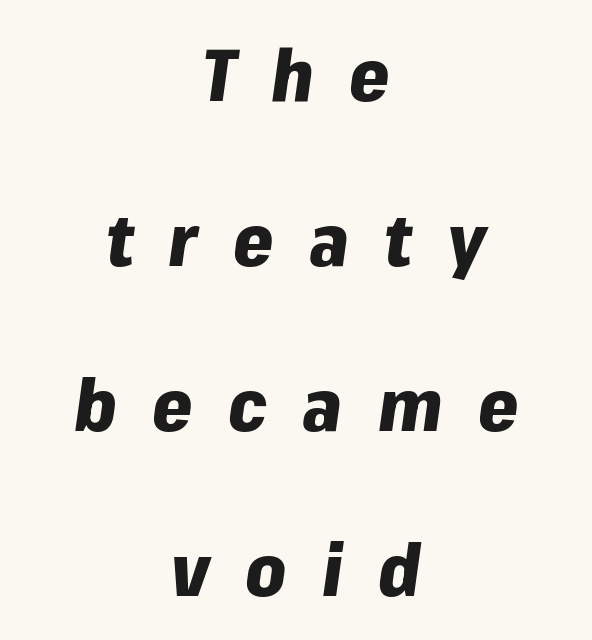
{"italic": "yes", "lean": "right", "slant_degrees": 8, "bold": "yes", "weight": "heavy", "width": "normal", "stroke_contrast": "low", "x_height": "medium", "monospaced": "no", "underline": "no", "align": "center", "line_spacing": "loose", "line_spacing_ratio": 2.29, "letter_spacing": "wide", "letter_spacing_em": 0.49, "glyph_px": 72}
